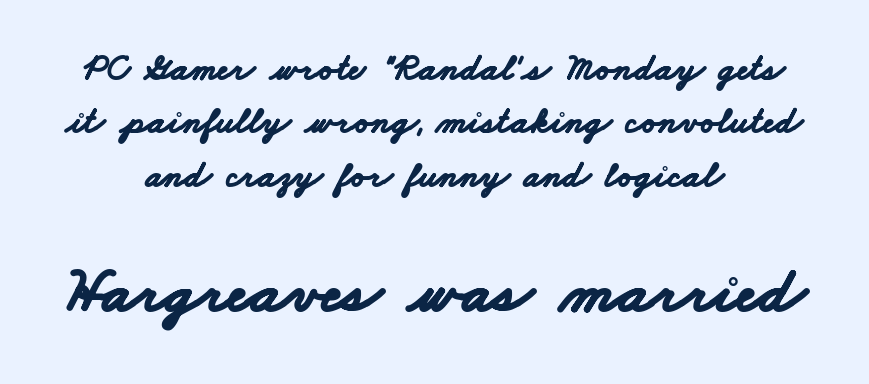
Q: Is the text bold? A: Yes.
Q: Is the typeface a serif or a sans-serif typeface? A: Sans-serif.
Q: Is the text underlined? A: No.
Q: How is the paragraph aligned? A: Centered.
Q: Is the spacing between letters normal or unusually wide? A: Normal.
Q: Is the spacing between lines tight, normal or loose? A: Normal.
Q: Which block of text is set in a larger size, the first (top) or the second (bottom)? A: The second (bottom) one.
Q: Width (condensed, normal, or wide)? A: Wide.
Q: Stroke contrast? A: Low.
Q: x-height? A: Small.
Q: Monospaced? A: No.
